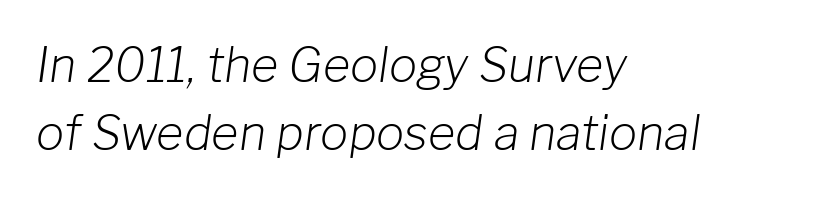
Q: Is the text bold? A: No.
Q: Is the text italic (slanted)? A: Yes, it leans right by about 8 degrees.
Q: Is the text underlined? A: No.
Q: How is the paragraph aligned? A: Left-aligned.
Q: Is the spacing between letters normal or unusually wide? A: Normal.
Q: Is the spacing between lines tight, normal or loose? A: Normal.
Q: Width (condensed, normal, or wide)? A: Normal.
Q: Stroke contrast? A: Low.
Q: x-height? A: Medium.
Q: Monospaced? A: No.
